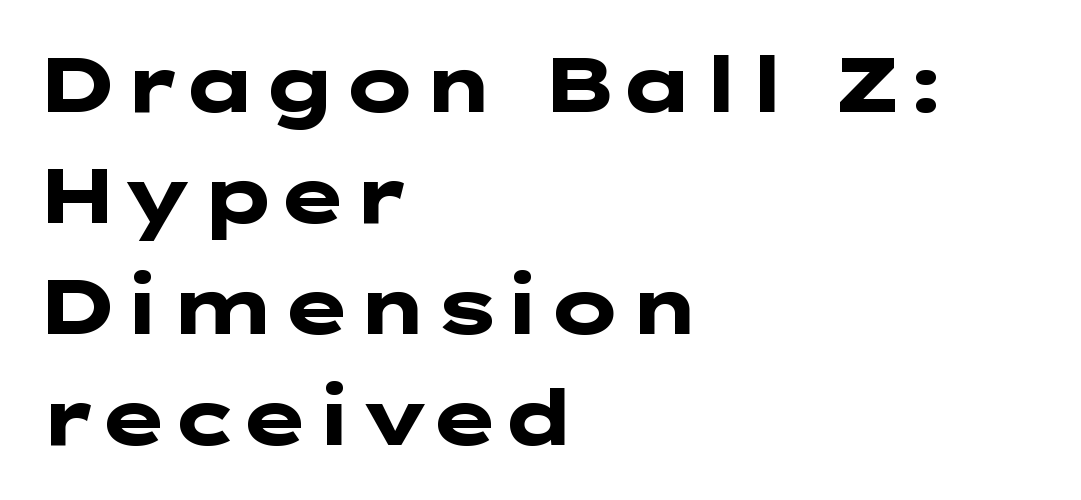
Q: Is the text bold? A: Yes.
Q: Is the text italic (slanted)? A: No, it is upright.
Q: Is the typeface a serif or a sans-serif typeface? A: Sans-serif.
Q: Is the text underlined? A: No.
Q: How is the paragraph aligned? A: Left-aligned.
Q: Is the spacing between letters normal or unusually wide? A: Normal.
Q: Is the spacing between lines tight, normal or loose? A: Normal.
Q: Width (condensed, normal, or wide)? A: Wide.
Q: Stroke contrast? A: Low.
Q: x-height? A: Medium.
